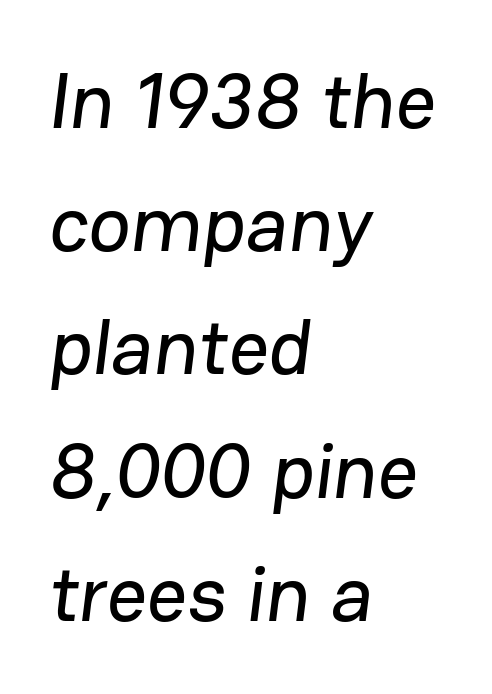
The image shows 79 px sans-serif type; set left-aligned, normal line spacing (1.56x), normal letter spacing, not underlined; low stroke contrast and a medium x-height.
